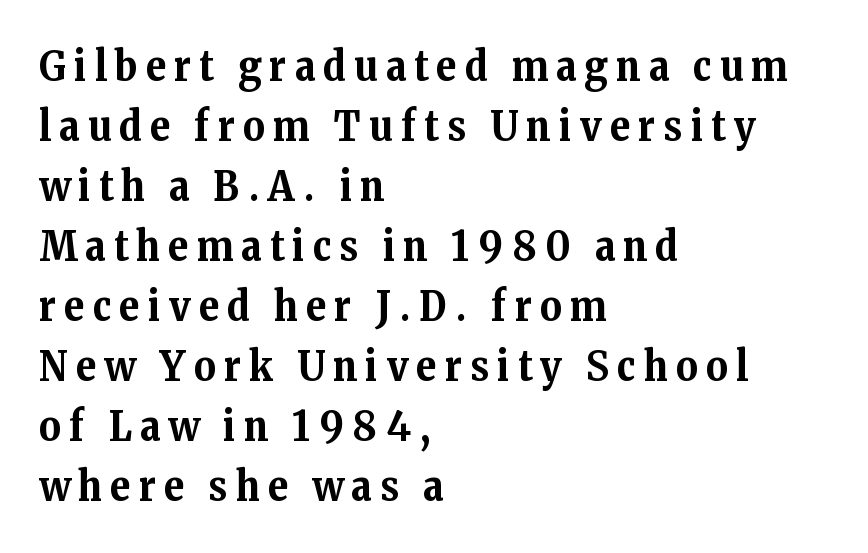
The image shows 42 px bold serif type, upright; set left-aligned, normal line spacing (1.43x), unusually wide letter spacing (+0.2 em), not underlined; medium stroke contrast and a medium x-height.
